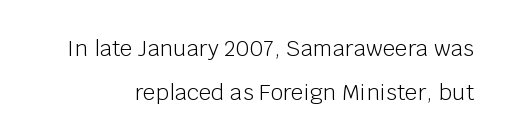
The image shows 22 px text type, upright; set loose line spacing (2.0x), normal letter spacing, not underlined.
